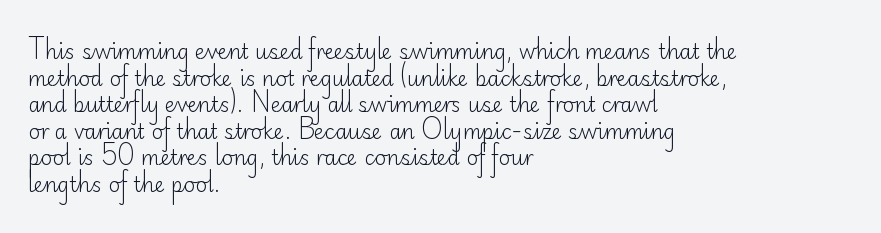
{"italic": "no", "bold": "no", "underline": "no", "align": "left", "line_spacing": "normal", "line_spacing_ratio": 1.33, "letter_spacing": "normal", "letter_spacing_em": 0.0, "glyph_px": 20}
